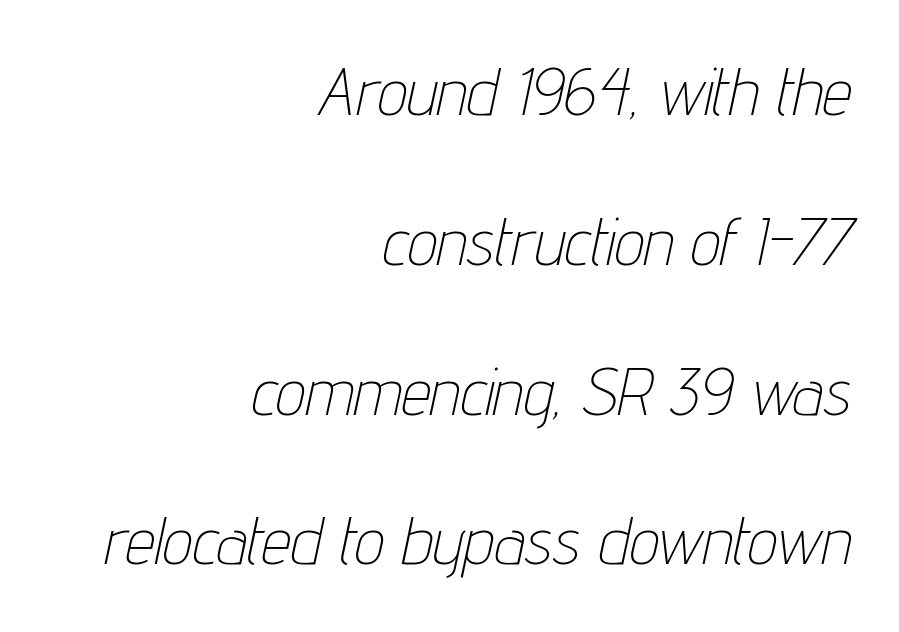
The face used here is proportionally spaced, like ordinary book or web type. Nothing heavy about these letters — not bold at all. Letter spacing: default. The font's italic variant was chosen for this text. The space between consecutive lines is lavish. Decoration check: the copy has no underline.
